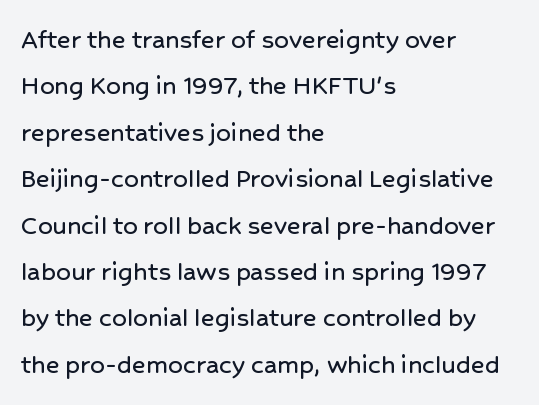
Q: Is the text italic (slanted)? A: No, it is upright.
Q: Is the typeface a serif or a sans-serif typeface? A: Sans-serif.
Q: Is the text underlined? A: No.
Q: How is the paragraph aligned? A: Left-aligned.
Q: Is the spacing between letters normal or unusually wide? A: Normal.
Q: Is the spacing between lines tight, normal or loose? A: Normal.
Q: Width (condensed, normal, or wide)? A: Normal.
Q: Stroke contrast? A: Low.
Q: x-height? A: Medium.
Q: Monospaced? A: No.
